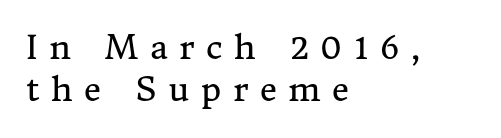
The image shows 33 px regular-weight serif type, upright; set left-aligned, normal line spacing (1.28x), unusually wide letter spacing (+0.35 em), not underlined; medium stroke contrast and a medium x-height.
